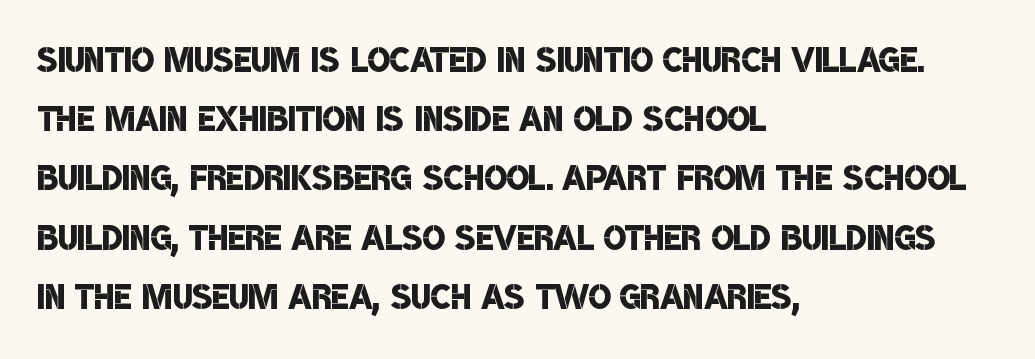
{"serif": "no", "bold": "semi", "weight": "semibold", "width": "condensed", "stroke_contrast": "low", "x_height": "large", "monospaced": "no", "underline": "no", "align": "left", "line_spacing": "normal", "line_spacing_ratio": 1.26, "letter_spacing": "normal", "letter_spacing_em": 0.0, "glyph_px": 47}
